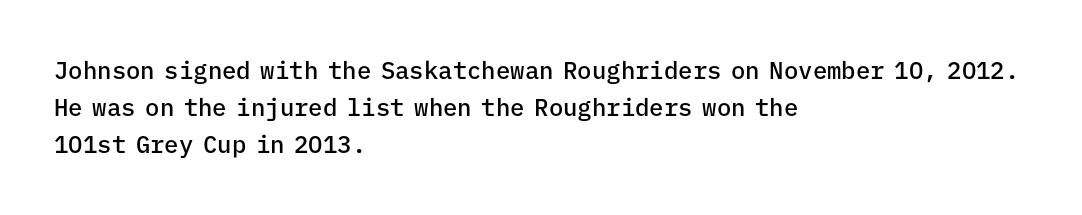
The image shows 24 px text type, upright; set left-aligned, normal line spacing (1.55x), normal letter spacing, not underlined.
